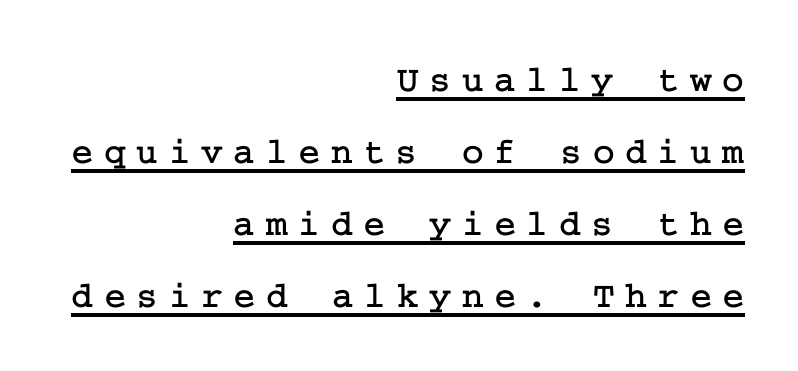
Q: Is the text italic (slanted)? A: No, it is upright.
Q: Is the typeface a serif or a sans-serif typeface? A: Serif.
Q: Is the text underlined? A: Yes.
Q: How is the paragraph aligned? A: Right-aligned.
Q: Is the spacing between letters normal or unusually wide? A: Unusually wide.
Q: Is the spacing between lines tight, normal or loose? A: Loose.
Q: Width (condensed, normal, or wide)? A: Normal.
Q: Stroke contrast? A: Low.
Q: x-height? A: Medium.
